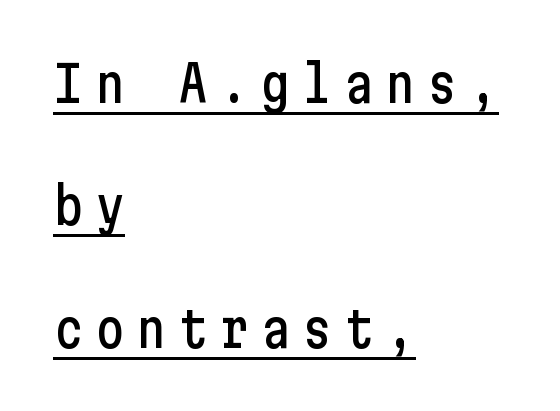
Q: Is the text italic (slanted)? A: No, it is upright.
Q: Is the typeface a serif or a sans-serif typeface? A: Sans-serif.
Q: Is the text underlined? A: Yes.
Q: How is the paragraph aligned? A: Left-aligned.
Q: Is the spacing between letters normal or unusually wide? A: Unusually wide.
Q: Is the spacing between lines tight, normal or loose? A: Loose.
Q: Width (condensed, normal, or wide)? A: Condensed.
Q: Stroke contrast? A: Low.
Q: x-height? A: Medium.
